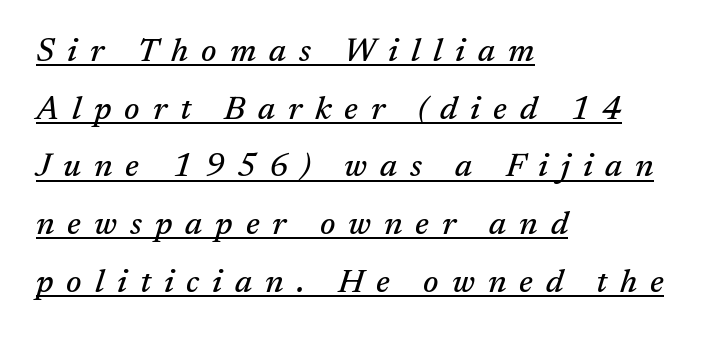
Q: Is the text italic (slanted)? A: Yes, it leans right by about 17 degrees.
Q: Is the typeface a serif or a sans-serif typeface? A: Serif.
Q: Is the text underlined? A: Yes.
Q: How is the paragraph aligned? A: Left-aligned.
Q: Is the spacing between letters normal or unusually wide? A: Unusually wide.
Q: Width (condensed, normal, or wide)? A: Normal.
Q: Stroke contrast? A: Medium.
Q: x-height? A: Medium.
Q: Monospaced? A: No.
